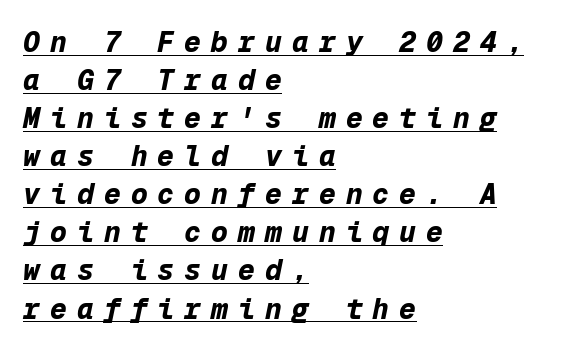
These lines have a slow, spaced-out rhythm from letter to letter. Is this a fixed-width face? Yes — each glyph sits in an identical cell. Leading: standard. A typesetter would mark this as italic. Notice how the passage keeps a crisp vertical edge on the left only.
